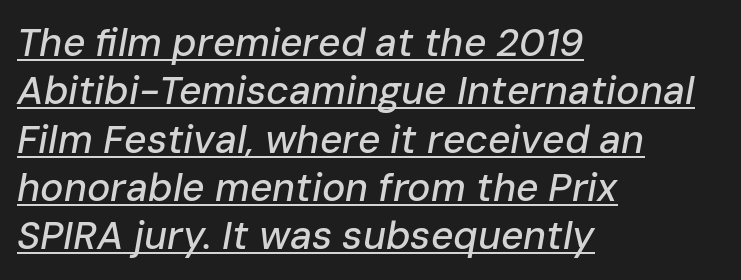
The image shows 39 px text type, italic (leaning right); set left-aligned, line spacing 1.24x, normal letter spacing, underlined; low stroke contrast and a medium x-height.
